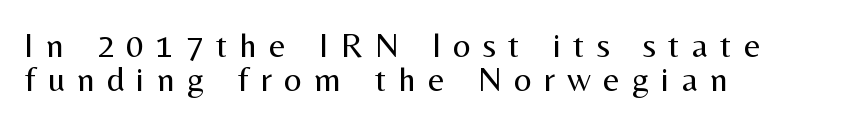
{"serif": "no", "italic": "no", "bold": "no", "weight": "regular", "width": "normal", "stroke_contrast": "medium", "x_height": "medium", "monospaced": "no", "underline": "no", "align": "left", "line_spacing": "tight", "line_spacing_ratio": 0.96, "letter_spacing": "wide", "letter_spacing_em": 0.35, "glyph_px": 35}
